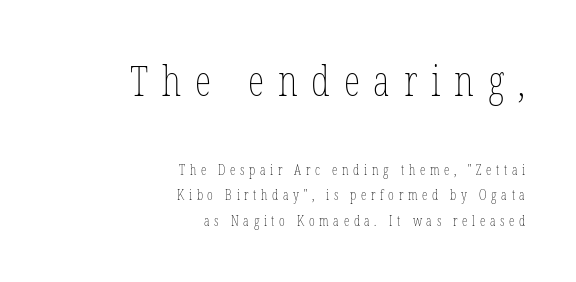
{"italic": "no", "bold": "no", "weight": "thin", "width": "condensed", "stroke_contrast": "low", "x_height": "medium", "monospaced": "no", "underline": "no", "align": "right", "line_spacing_ratio": 1.8, "letter_spacing": "wide", "letter_spacing_em": 0.33, "larger_block": "first", "size_ratio": 3.0, "glyph_px": 42}
